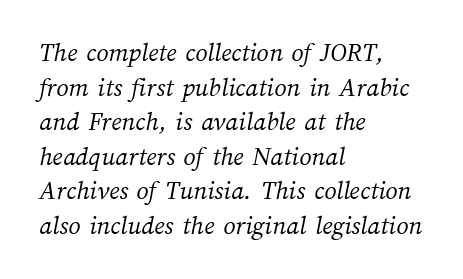
{"bold": "no", "underline": "no", "align": "left", "line_spacing": "normal", "line_spacing_ratio": 1.28, "letter_spacing": "normal", "letter_spacing_em": 0.0, "glyph_px": 27}
